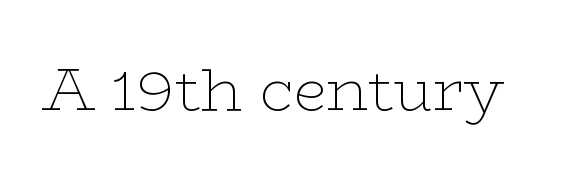
Q: Is the text bold? A: No.
Q: Is the text italic (slanted)? A: No, it is upright.
Q: Is the typeface a serif or a sans-serif typeface? A: Serif.
Q: Is the text underlined? A: No.
Q: Is the spacing between letters normal or unusually wide? A: Normal.
Q: Width (condensed, normal, or wide)? A: Wide.
Q: Stroke contrast? A: Low.
Q: x-height? A: Medium.
Q: Monospaced? A: No.
